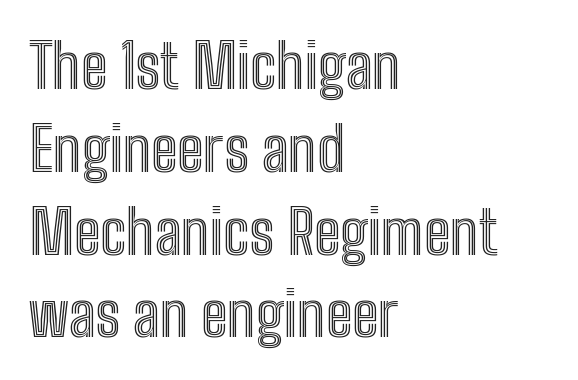
Q: Is the text italic (slanted)? A: No, it is upright.
Q: Is the text underlined? A: No.
Q: How is the paragraph aligned? A: Left-aligned.
Q: Is the spacing between letters normal or unusually wide? A: Normal.
Q: Is the spacing between lines tight, normal or loose? A: Normal.
Q: Width (condensed, normal, or wide)? A: Condensed.
Q: x-height? A: Medium.
Q: Monospaced? A: No.
